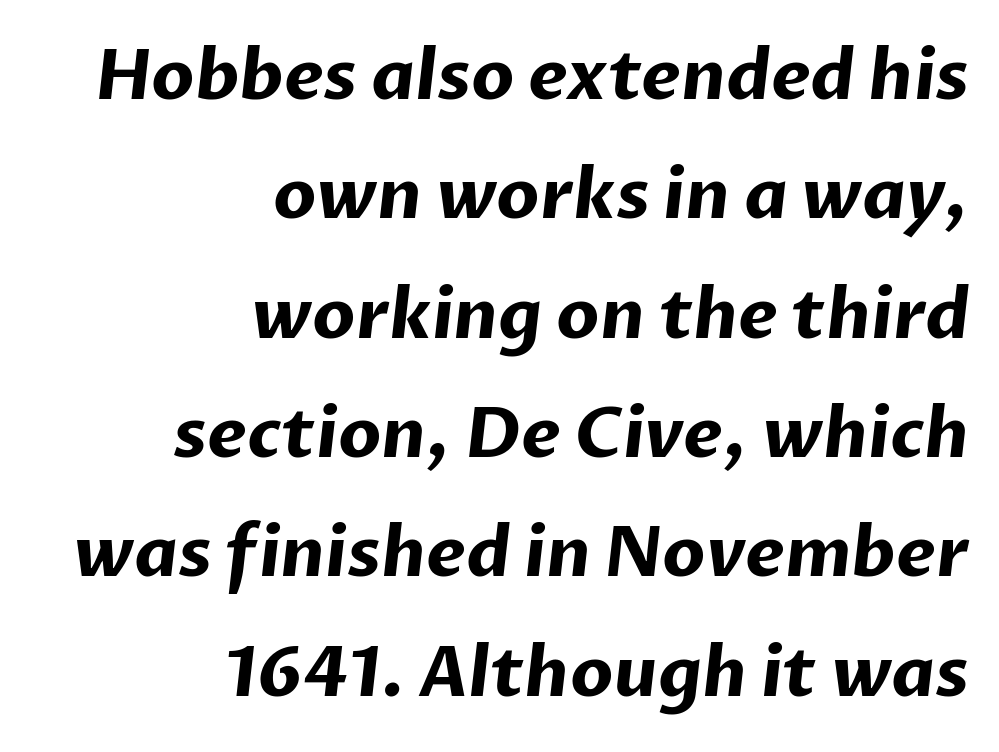
Q: Is the text bold? A: Yes.
Q: Is the typeface a serif or a sans-serif typeface? A: Sans-serif.
Q: Is the text underlined? A: No.
Q: How is the paragraph aligned? A: Right-aligned.
Q: Is the spacing between letters normal or unusually wide? A: Normal.
Q: Width (condensed, normal, or wide)? A: Normal.
Q: Stroke contrast? A: Low.
Q: x-height? A: Medium.
Q: Monospaced? A: No.
